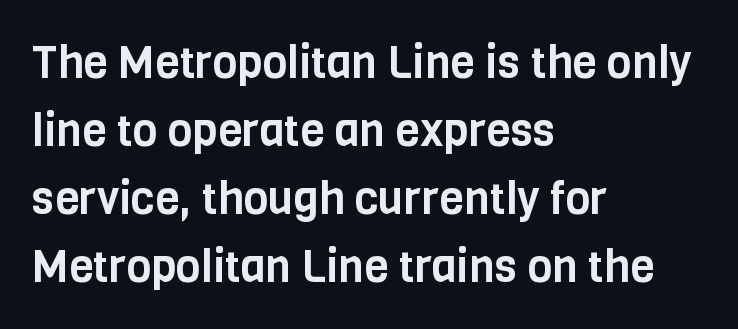
Q: Is the text italic (slanted)? A: No, it is upright.
Q: Is the typeface a serif or a sans-serif typeface? A: Sans-serif.
Q: Is the text underlined? A: No.
Q: How is the paragraph aligned? A: Left-aligned.
Q: Is the spacing between letters normal or unusually wide? A: Normal.
Q: Is the spacing between lines tight, normal or loose? A: Normal.
Q: Width (condensed, normal, or wide)? A: Condensed.
Q: Stroke contrast? A: Low.
Q: x-height? A: Large.
Q: Monospaced? A: No.
